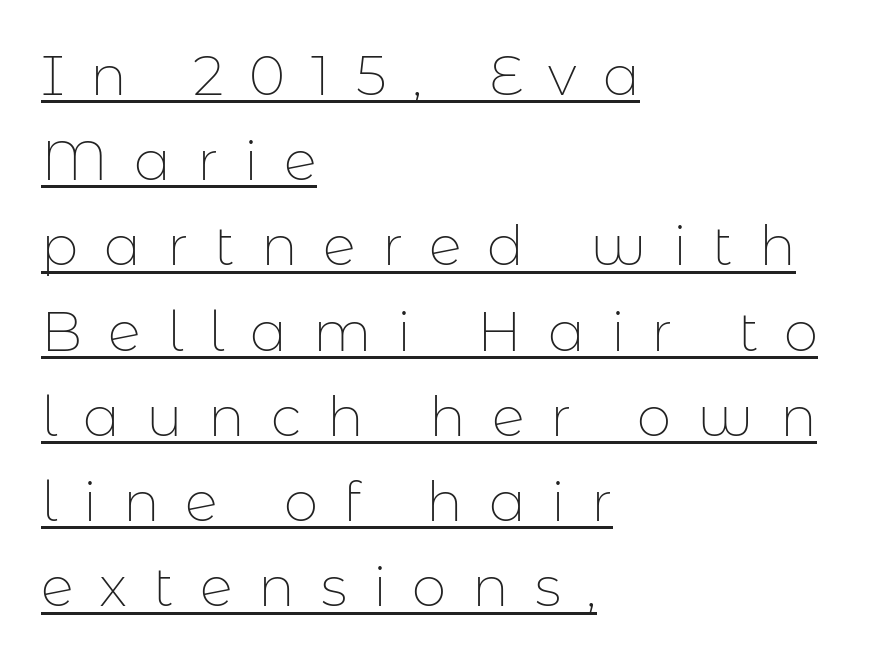
Quick note: not italic, upright. The characters are drawn with everyday or finer stroke widths. Note the varied advance widths — an 'i' is clearly narrower than an 'm'. You can see a thin bar hugging the bottom of the glyphs.
